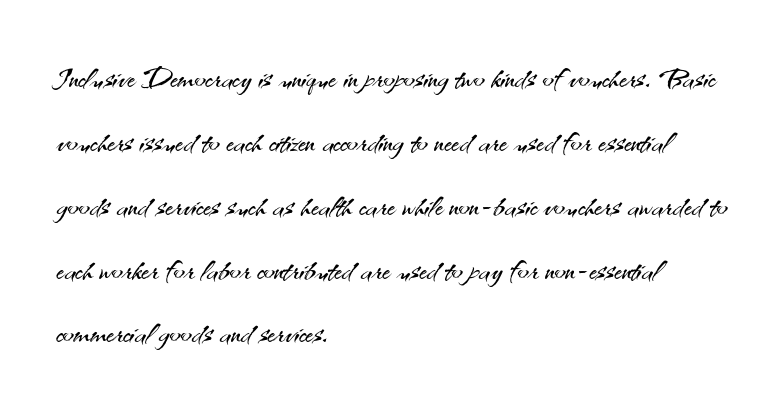
{"serif": "no", "bold": "no", "weight": "light", "width": "normal", "stroke_contrast": "medium", "x_height": "small", "monospaced": "no", "underline": "no", "align": "left", "line_spacing": "normal", "line_spacing_ratio": 1.52, "letter_spacing": "normal", "letter_spacing_em": 0.0, "glyph_px": 42}
